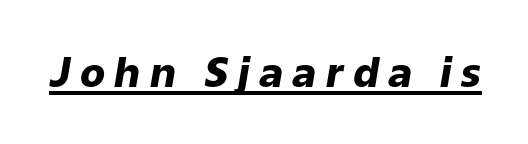
Q: Is the text bold? A: Yes.
Q: Is the text italic (slanted)? A: Yes, it leans right by about 9 degrees.
Q: Is the text underlined? A: Yes.
Q: Is the spacing between letters normal or unusually wide? A: Unusually wide.
Q: Width (condensed, normal, or wide)? A: Normal.
Q: Stroke contrast? A: Low.
Q: x-height? A: Medium.
Q: Monospaced? A: No.
